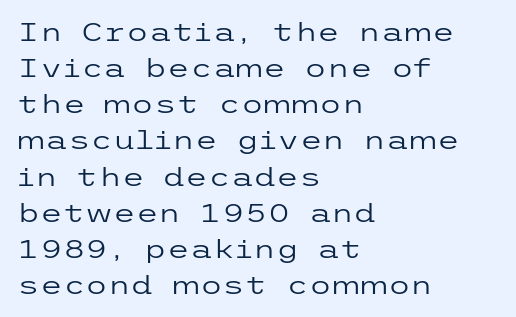
{"italic": "no", "bold": "no", "underline": "no", "align": "left", "line_spacing": "normal", "line_spacing_ratio": 1.39, "letter_spacing": "normal", "letter_spacing_em": 0.0, "glyph_px": 26}
